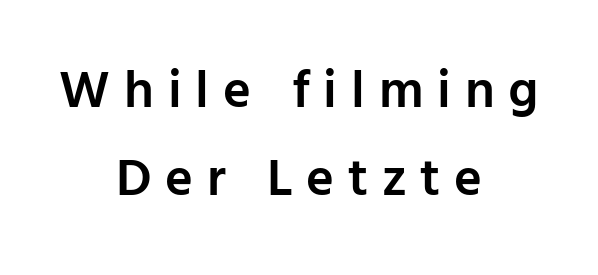
Q: Is the text bold? A: Semi-bold.
Q: Is the text italic (slanted)? A: No, it is upright.
Q: Is the typeface a serif or a sans-serif typeface? A: Sans-serif.
Q: Is the text underlined? A: No.
Q: How is the paragraph aligned? A: Centered.
Q: Is the spacing between letters normal or unusually wide? A: Unusually wide.
Q: Is the spacing between lines tight, normal or loose? A: Normal.
Q: Width (condensed, normal, or wide)? A: Normal.
Q: Stroke contrast? A: Low.
Q: x-height? A: Medium.
Q: Monospaced? A: No.
